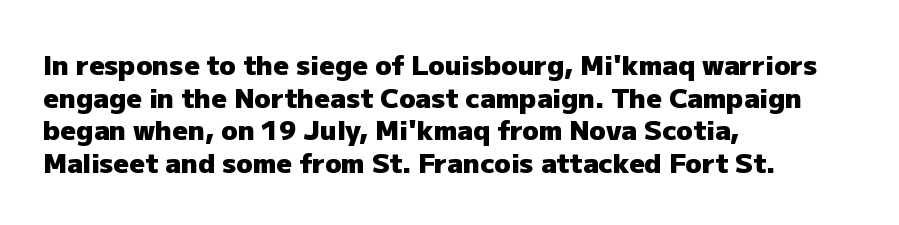
{"italic": "no", "bold": "yes", "underline": "no", "align": "left", "line_spacing_ratio": 1.21, "letter_spacing": "normal", "letter_spacing_em": 0.0, "glyph_px": 27}
